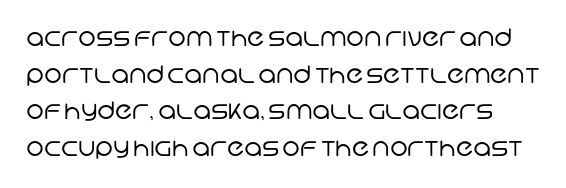
{"bold": "no", "underline": "no", "line_spacing": "normal", "line_spacing_ratio": 1.53, "letter_spacing": "normal", "letter_spacing_em": 0.0, "glyph_px": 24}
